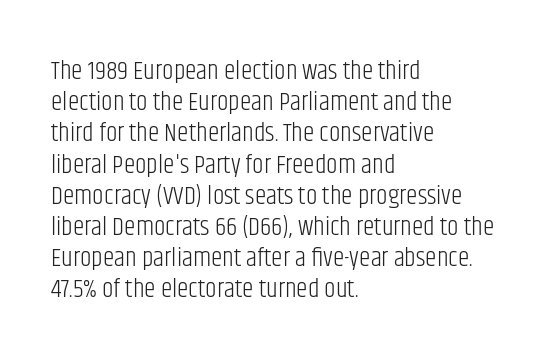
One-word summary of the alignment: left. In terms of letterspacing, this is plain default setting. The words here are not underlined. The characters are drawn with everyday or finer stroke widths. The letters stand straight up with perfectly vertical stems.
